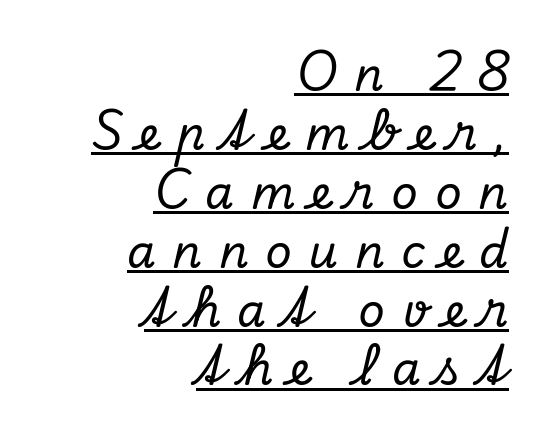
Q: Is the text italic (slanted)? A: Yes, it leans right by about 13 degrees.
Q: Is the typeface a serif or a sans-serif typeface? A: Serif.
Q: Is the text underlined? A: Yes.
Q: How is the paragraph aligned? A: Right-aligned.
Q: Is the spacing between letters normal or unusually wide? A: Unusually wide.
Q: Is the spacing between lines tight, normal or loose? A: Normal.
Q: Width (condensed, normal, or wide)? A: Normal.
Q: Stroke contrast? A: Low.
Q: x-height? A: Small.
Q: Monospaced? A: No.
